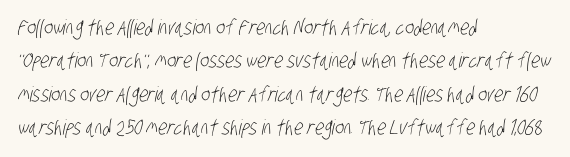
Check under the words: just untouched page. This sample uses plain, unmodified letter spacing. The compositor pushed each line to the left boundary. Nothing heavy about these letters — not bold at all.
